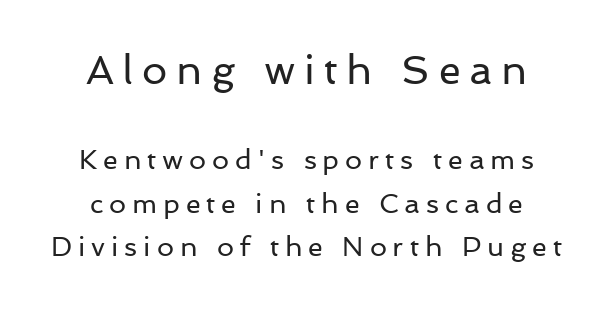
{"serif": "no", "italic": "no", "bold": "no", "weight": "regular", "width": "normal", "stroke_contrast": "low", "x_height": "medium", "monospaced": "no", "underline": "no", "align": "center", "line_spacing": "normal", "line_spacing_ratio": 1.62, "letter_spacing": "wide", "letter_spacing_em": 0.22, "larger_block": "first", "size_ratio": 1.48, "glyph_px": 40}
